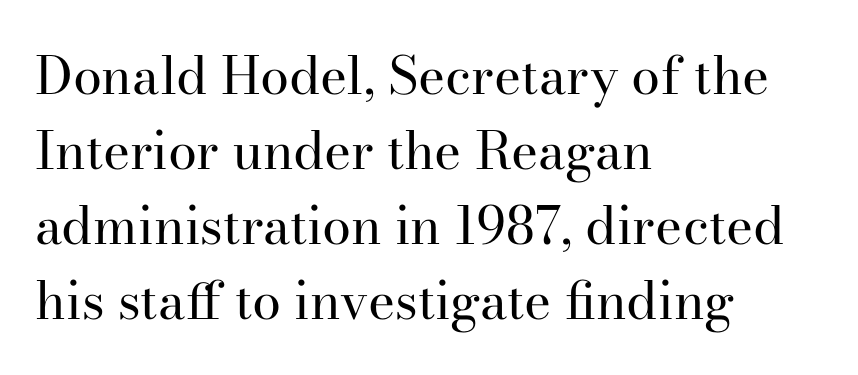
{"serif": "yes", "italic": "no", "bold": "no", "weight": "regular", "width": "normal", "stroke_contrast": "high", "x_height": "small", "monospaced": "no", "underline": "no", "align": "left", "line_spacing": "normal", "line_spacing_ratio": 1.44, "letter_spacing": "normal", "letter_spacing_em": 0.0, "glyph_px": 52}
